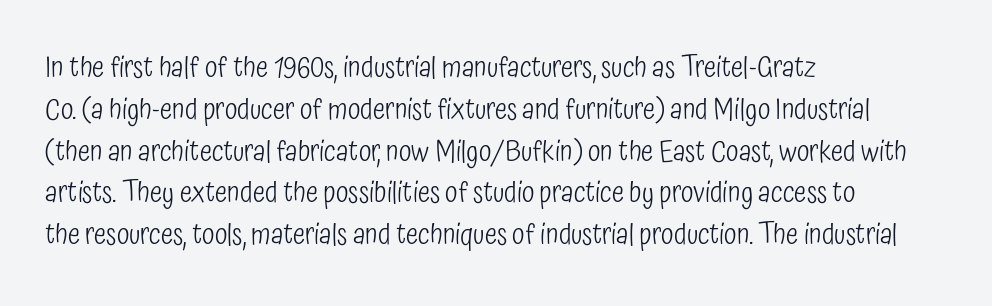
A typesetter would mark this as roman, not italic. The characters display no serif detailing; their extremities are plain. Is this a fixed-width face? No — the glyphs have proportional, varying widths. Line spacing here is normal. Leftover space on each line is placed entirely after the last word. Descenders hang freely into open space.
